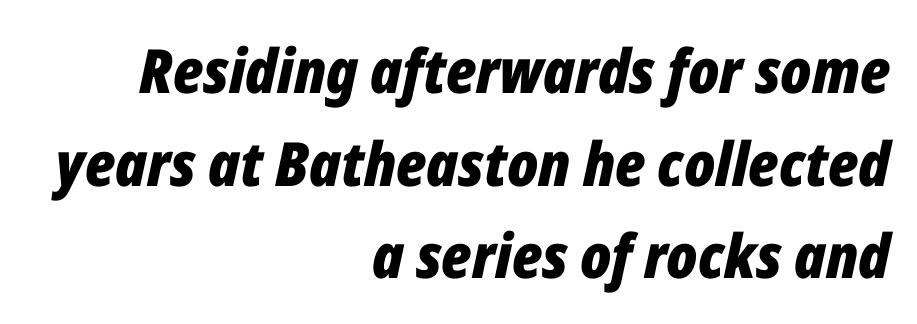
{"italic": "yes", "lean": "right", "slant_degrees": 12, "bold": "yes", "weight": "bold", "width": "condensed", "stroke_contrast": "low", "x_height": "medium", "monospaced": "no", "underline": "no", "align": "right", "line_spacing": "normal", "line_spacing_ratio": 1.52, "letter_spacing": "normal", "letter_spacing_em": 0.0, "glyph_px": 61}
